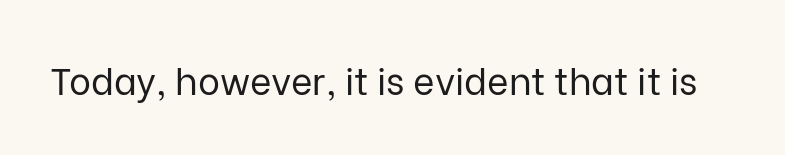
Q: Is the text bold? A: No.
Q: Is the text italic (slanted)? A: No, it is upright.
Q: Is the typeface a serif or a sans-serif typeface? A: Sans-serif.
Q: Is the text underlined? A: No.
Q: Is the spacing between letters normal or unusually wide? A: Normal.
Q: Width (condensed, normal, or wide)? A: Normal.
Q: Stroke contrast? A: Low.
Q: x-height? A: Medium.
Q: Monospaced? A: No.
